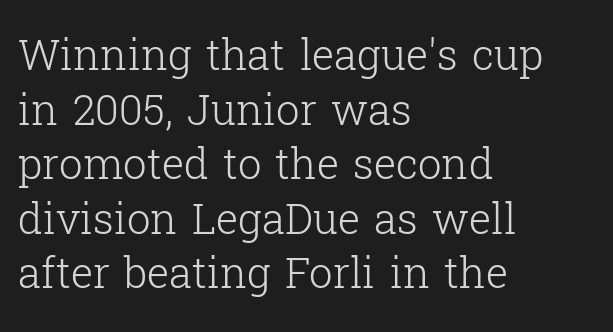
{"serif": "yes", "italic": "no", "bold": "no", "weight": "light", "width": "normal", "stroke_contrast": "low", "x_height": "medium", "monospaced": "no", "underline": "no", "align": "left", "line_spacing": "normal", "line_spacing_ratio": 1.3, "letter_spacing": "normal", "letter_spacing_em": 0.0, "glyph_px": 42}
